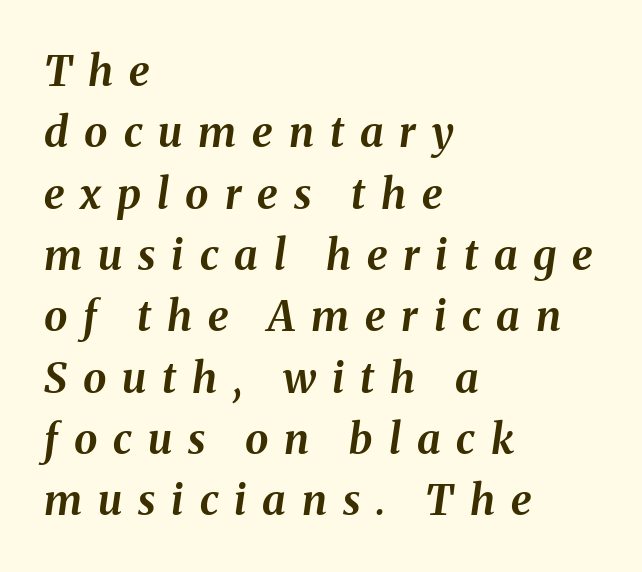
The space beneath each line is pristine and unruled. The font's italic variant was chosen for this text. The rendering uses a moderate line-height, typical for paragraphs. Each word looks stretched out because of the extra space between its letters.
